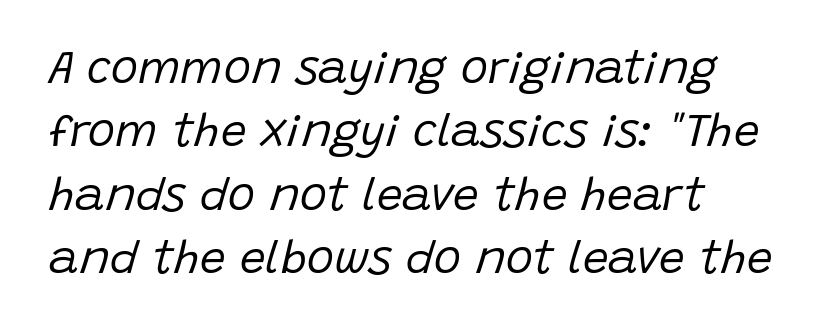
{"italic": "yes", "lean": "right", "slant_degrees": 15, "bold": "no", "weight": "regular", "width": "normal", "stroke_contrast": "low", "x_height": "large", "monospaced": "no", "underline": "no", "align": "left", "line_spacing": "normal", "line_spacing_ratio": 1.38, "letter_spacing": "normal", "letter_spacing_em": 0.0, "glyph_px": 46}
